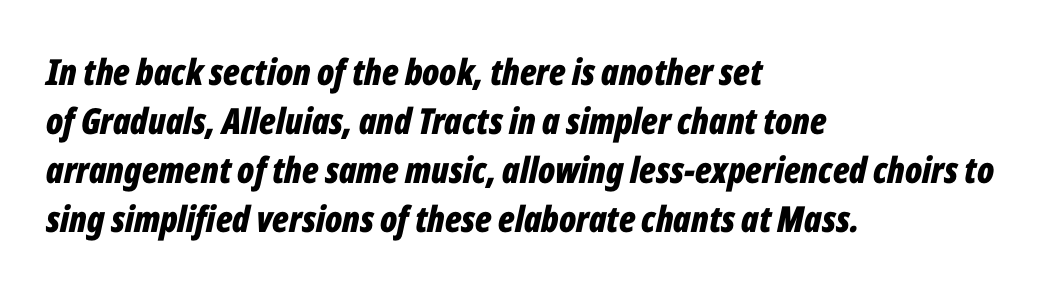
Compared with an ordinary text face, these strokes are far heavier — a full bold. The leading is moderate, giving the passage an even texture. Type without underlining. The rendering uses natural spacing where letterforms have individual widths. If you drew a line through each stem, it would be angled. Characters follow at the spacing the type designer built in.
